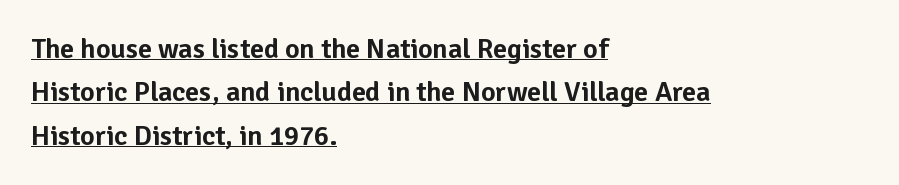
Q: Is the text italic (slanted)? A: No, it is upright.
Q: Is the typeface a serif or a sans-serif typeface? A: Sans-serif.
Q: Is the text underlined? A: Yes.
Q: How is the paragraph aligned? A: Left-aligned.
Q: Is the spacing between letters normal or unusually wide? A: Normal.
Q: Is the spacing between lines tight, normal or loose? A: Normal.
Q: Width (condensed, normal, or wide)? A: Normal.
Q: Stroke contrast? A: Low.
Q: x-height? A: Medium.
Q: Monospaced? A: No.
